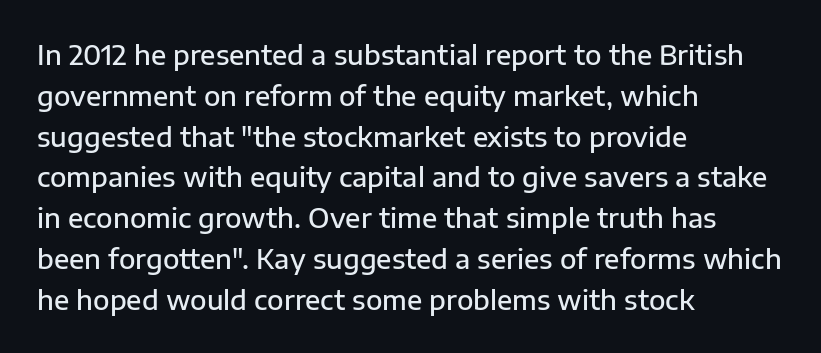
{"italic": "no", "bold": "semi", "underline": "no", "align": "left", "line_spacing": "normal", "line_spacing_ratio": 1.51, "letter_spacing": "normal", "letter_spacing_em": 0.0, "glyph_px": 27}
